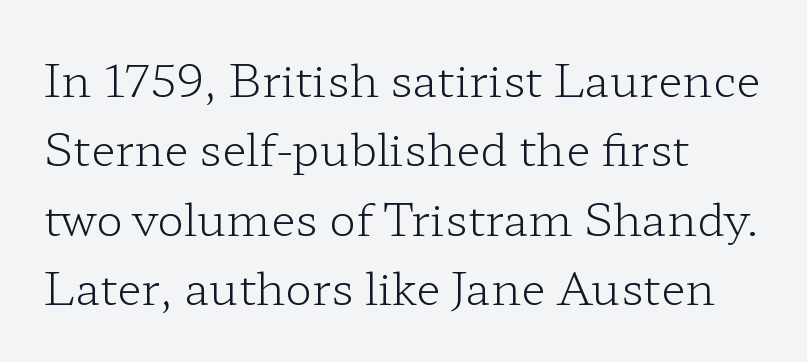
The image shows 45 px light, wide serif type, upright; set left-aligned, normal line spacing (1.54x), normal letter spacing, not underlined; low stroke contrast and a medium x-height.
